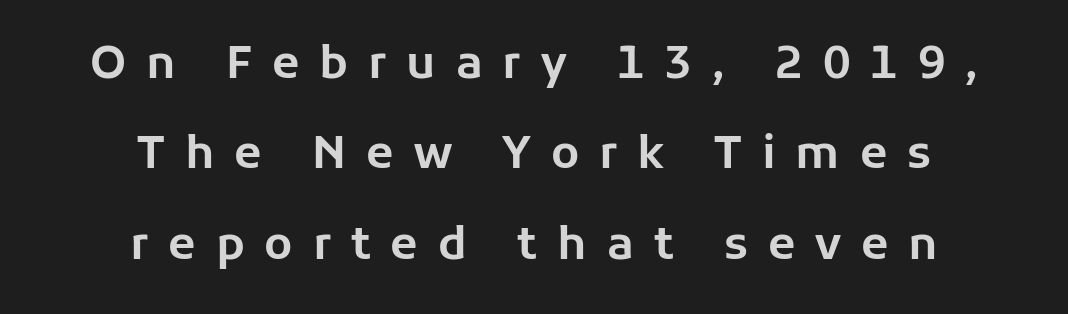
Line starts and ends both wander, symmetrically. The vertical gap from one line to the next is large. The typeface chosen for these lines omits serifs. Underlining? Definitely not there. The letters advance in unequal steps, a hallmark of proportional type.
